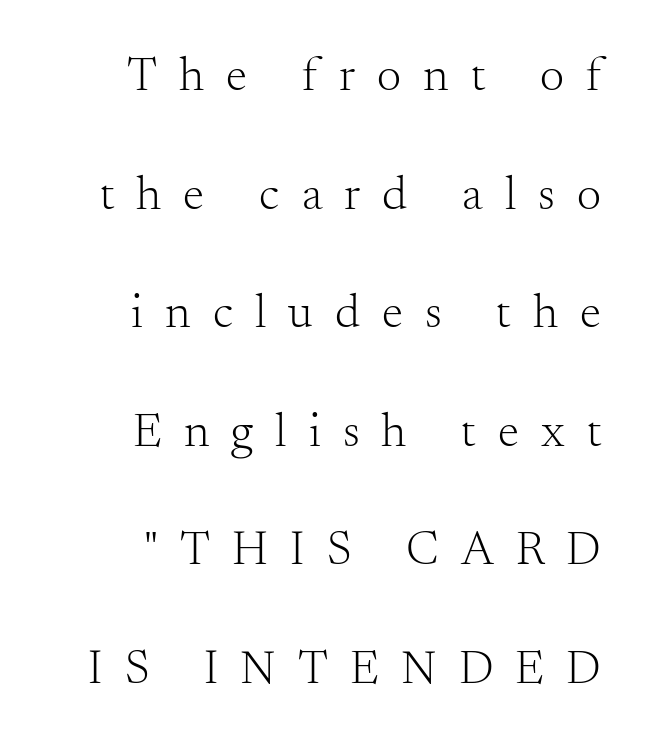
{"serif": "yes", "italic": "no", "bold": "no", "weight": "light", "width": "normal", "stroke_contrast": "medium", "x_height": "small", "monospaced": "no", "underline": "no", "line_spacing": "loose", "line_spacing_ratio": 2.47, "letter_spacing": "wide", "letter_spacing_em": 0.46, "glyph_px": 48}
